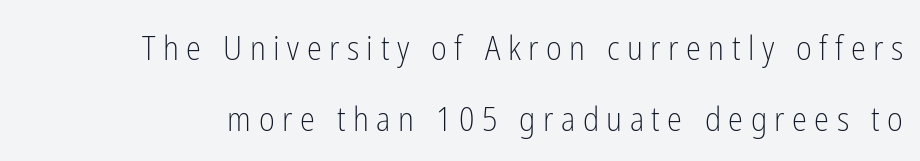
{"serif": "no", "italic": "no", "bold": "no", "weight": "light", "width": "condensed", "stroke_contrast": "low", "x_height": "medium", "monospaced": "no", "underline": "no", "line_spacing": "loose", "line_spacing_ratio": 2.09, "letter_spacing": "wide", "letter_spacing_em": 0.22, "glyph_px": 34}
